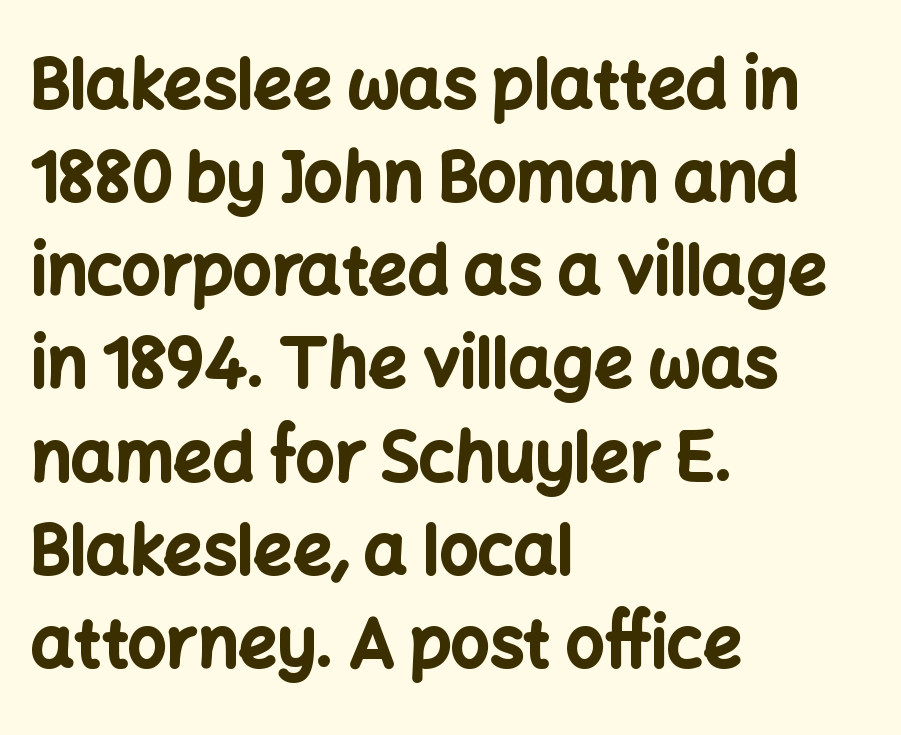
The image shows 68 px bold sans-serif type, upright; set left-aligned, normal line spacing (1.37x), normal letter spacing, not underlined; low stroke contrast and a medium x-height.
